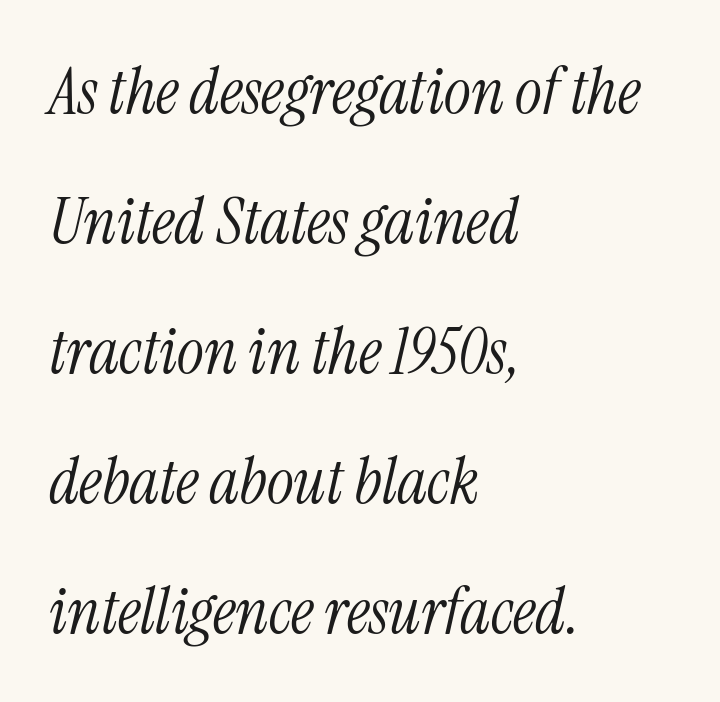
Q: Is the text bold? A: No.
Q: Is the text italic (slanted)? A: Yes, it leans right by about 13 degrees.
Q: Is the typeface a serif or a sans-serif typeface? A: Serif.
Q: Is the text underlined? A: No.
Q: How is the paragraph aligned? A: Left-aligned.
Q: Is the spacing between letters normal or unusually wide? A: Normal.
Q: Is the spacing between lines tight, normal or loose? A: Loose.
Q: Width (condensed, normal, or wide)? A: Condensed.
Q: Stroke contrast? A: Medium.
Q: x-height? A: Medium.
Q: Monospaced? A: No.
